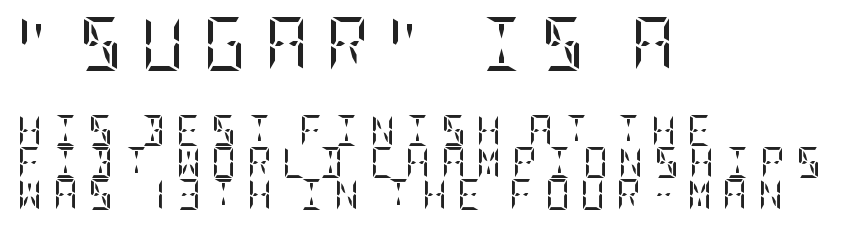
Where is the straight margin? On the left. The gaps between neighbouring characters are conspicuously large. In terms of letterform style, serifs are clearly present. Whoever set this made the first block the dominant, larger element. The letters look calm and open, with moderate or lighter stems.
